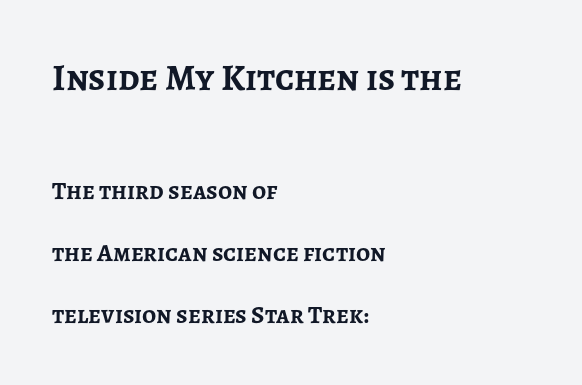
Type size steps down from the first block to the second. Type without underlining. Proportional: the letters do not fall into vertical columns. Airy leading. These lines keep a tight, regular rhythm from letter to letter.
